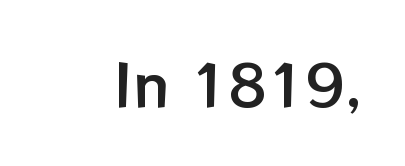
The image shows 56 px text type, upright; set normal letter spacing, not underlined; low stroke contrast and a medium x-height.
